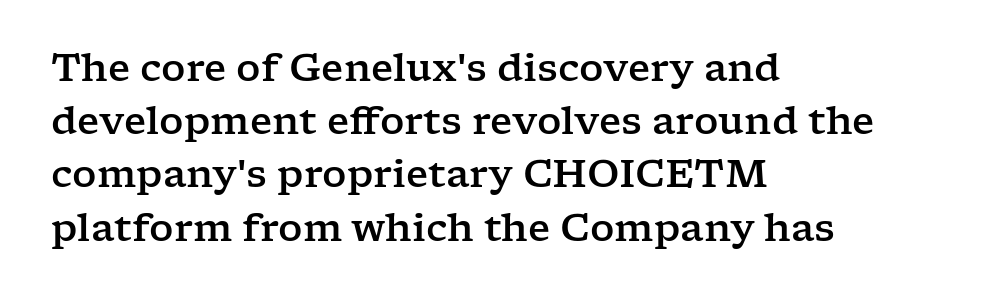
{"serif": "yes", "italic": "no", "width": "wide", "stroke_contrast": "low", "x_height": "medium", "monospaced": "no", "underline": "no", "align": "left", "line_spacing": "normal", "line_spacing_ratio": 1.4, "letter_spacing": "normal", "letter_spacing_em": 0.0, "glyph_px": 38}
